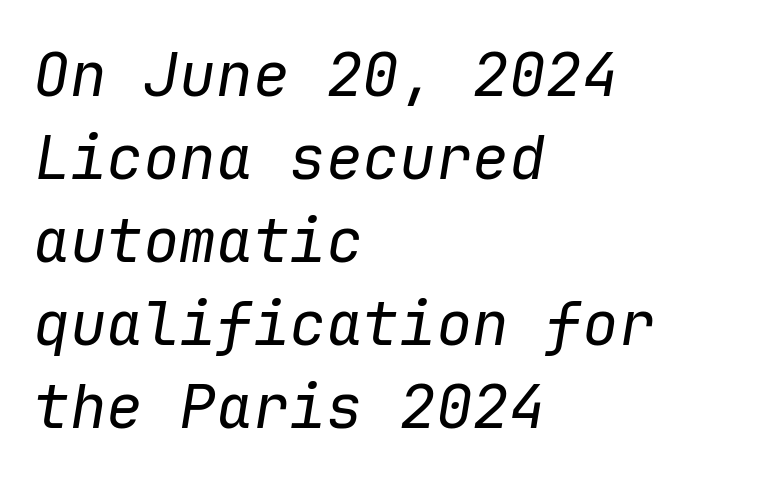
Q: Is the text bold? A: No.
Q: Is the text italic (slanted)? A: Yes, it leans right by about 9 degrees.
Q: Is the text underlined? A: No.
Q: How is the paragraph aligned? A: Left-aligned.
Q: Is the spacing between letters normal or unusually wide? A: Normal.
Q: Is the spacing between lines tight, normal or loose? A: Normal.
Q: Width (condensed, normal, or wide)? A: Normal.
Q: Stroke contrast? A: Low.
Q: x-height? A: Medium.
Q: Monospaced? A: Yes.
